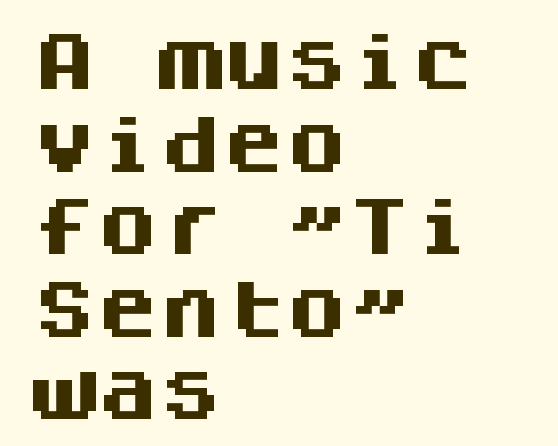
The image shows 63 px heavy sans-serif type, upright, monospaced; set left-aligned, normal line spacing (1.31x), normal letter spacing, not underlined; medium stroke contrast and a large x-height.
